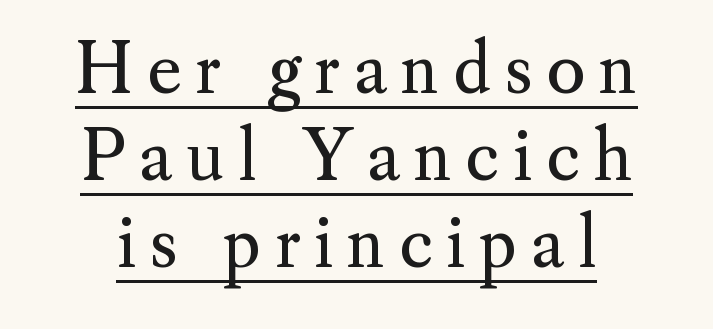
{"serif": "yes", "italic": "no", "bold": "no", "weight": "regular", "width": "normal", "stroke_contrast": "medium", "x_height": "small", "monospaced": "no", "underline": "yes", "line_spacing": "normal", "line_spacing_ratio": 1.3, "letter_spacing": "wide", "letter_spacing_em": 0.2, "glyph_px": 67}
